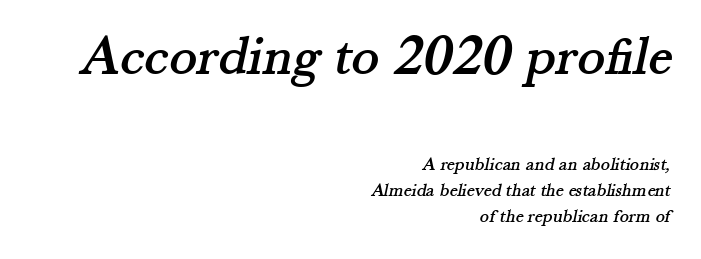
{"serif": "yes", "width": "normal", "stroke_contrast": "medium", "x_height": "small", "monospaced": "no", "underline": "no", "align": "right", "line_spacing": "normal", "line_spacing_ratio": 1.36, "letter_spacing": "normal", "letter_spacing_em": 0.0, "larger_block": "first", "size_ratio": 3.05, "glyph_px": 58}
